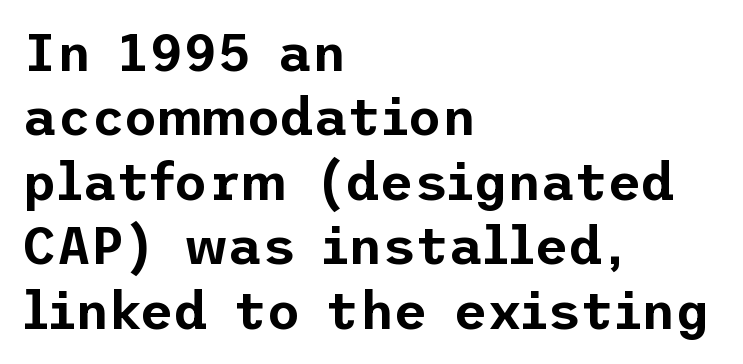
Serifs: no, the terminals of the letterforms are clean. Glyph-to-glyph distance matches everyday printed text. Descender tails drop into unmarked territory. Each line starts at the same left margin while the right side varies. Do the letters lean? They stand straight.
